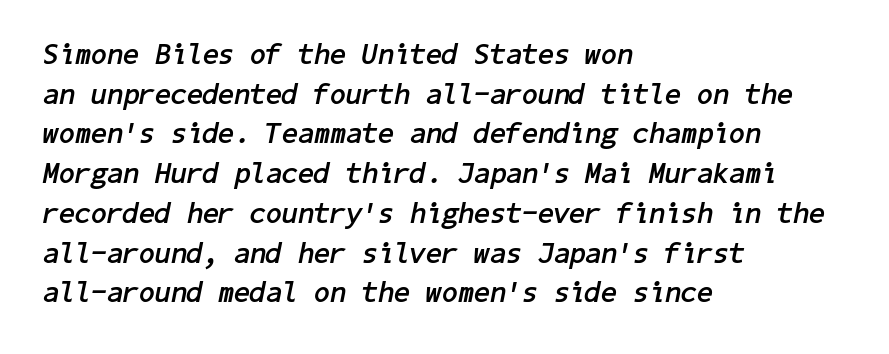
Q: Is the text bold? A: Yes.
Q: Is the text italic (slanted)? A: Yes, it leans right by about 11 degrees.
Q: Is the text underlined? A: No.
Q: How is the paragraph aligned? A: Left-aligned.
Q: Is the spacing between letters normal or unusually wide? A: Normal.
Q: Is the spacing between lines tight, normal or loose? A: Normal.
Q: Width (condensed, normal, or wide)? A: Normal.
Q: Stroke contrast? A: Low.
Q: x-height? A: Medium.
